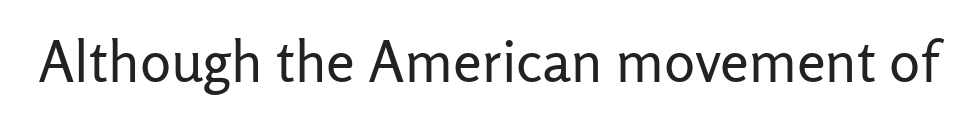
The image shows 58 px regular-weight sans-serif type, upright; set normal letter spacing, not underlined; low stroke contrast and a medium x-height.
